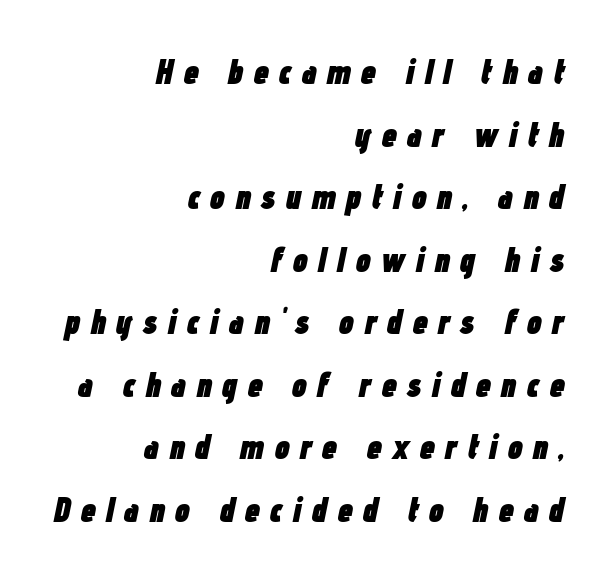
Q: Is the text bold? A: Yes.
Q: Is the text italic (slanted)? A: Yes, it leans right by about 12 degrees.
Q: Is the text underlined? A: No.
Q: How is the paragraph aligned? A: Right-aligned.
Q: Is the spacing between letters normal or unusually wide? A: Unusually wide.
Q: Width (condensed, normal, or wide)? A: Condensed.
Q: Stroke contrast? A: Low.
Q: x-height? A: Medium.
Q: Monospaced? A: No.
